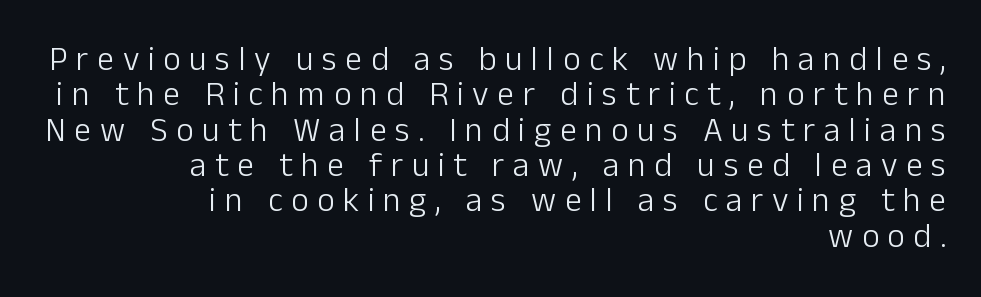
{"serif": "no", "italic": "no", "bold": "no", "weight": "light", "width": "normal", "stroke_contrast": "low", "x_height": "medium", "monospaced": "no", "underline": "no", "align": "right", "line_spacing": "tight", "line_spacing_ratio": 1.04, "letter_spacing": "wide", "letter_spacing_em": 0.25, "glyph_px": 34}
